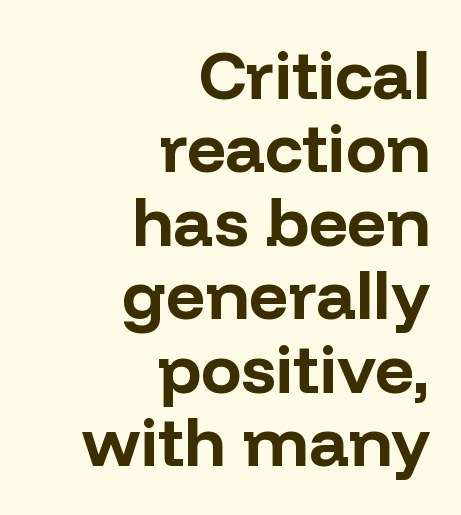
The image shows 68 px bold sans-serif type, upright; set right-aligned, tight line spacing (1.08x), normal letter spacing, not underlined; low stroke contrast and a medium x-height.
